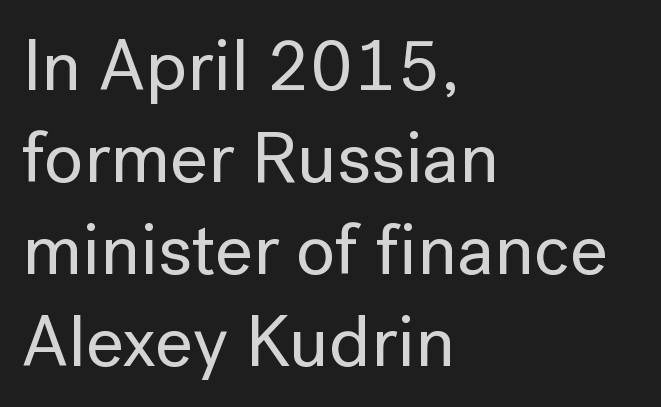
Q: Is the text italic (slanted)? A: No, it is upright.
Q: Is the typeface a serif or a sans-serif typeface? A: Sans-serif.
Q: Is the text underlined? A: No.
Q: How is the paragraph aligned? A: Left-aligned.
Q: Is the spacing between letters normal or unusually wide? A: Normal.
Q: Is the spacing between lines tight, normal or loose? A: Normal.
Q: Width (condensed, normal, or wide)? A: Normal.
Q: Stroke contrast? A: Low.
Q: x-height? A: Medium.
Q: Monospaced? A: No.
